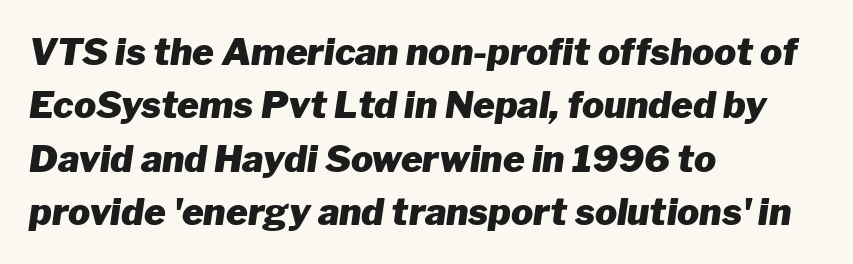
The image shows 37 px heavy type, italic (leaning right); set left-aligned, normal line spacing (1.44x), normal letter spacing, not underlined; low stroke contrast and a medium x-height.
